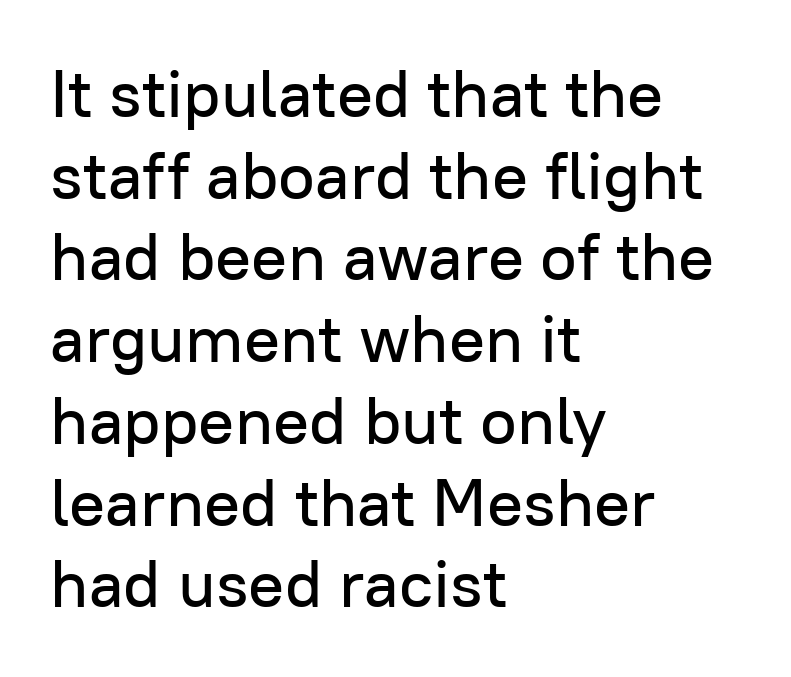
The image shows 67 px sans-serif type, upright; set left-aligned, line spacing 1.22x, normal letter spacing, not underlined; low stroke contrast and a medium x-height.
